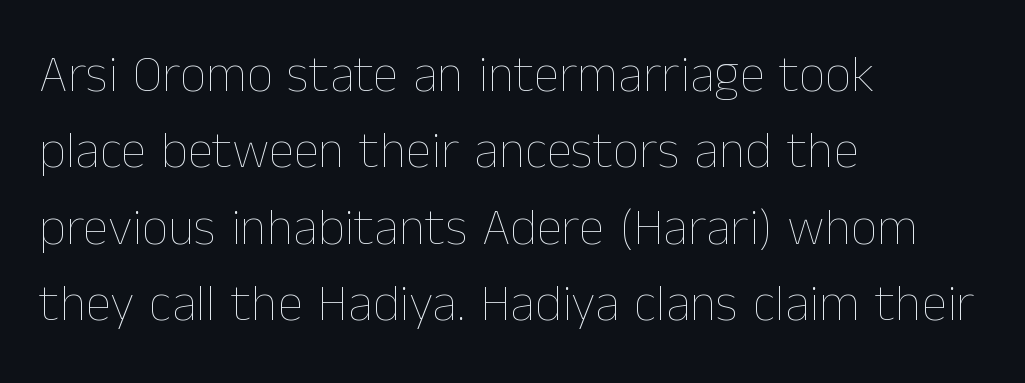
{"italic": "no", "bold": "no", "weight": "thin", "width": "normal", "stroke_contrast": "low", "x_height": "medium", "monospaced": "no", "underline": "no", "align": "left", "line_spacing": "normal", "line_spacing_ratio": 1.47, "letter_spacing": "normal", "letter_spacing_em": 0.0, "glyph_px": 52}
